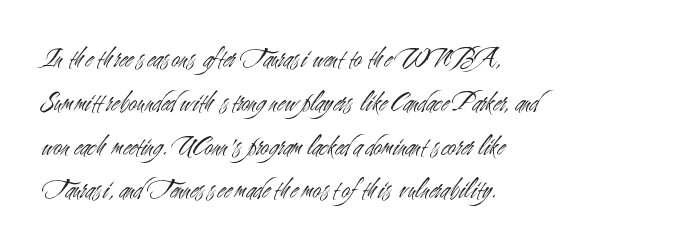
{"serif": "no", "bold": "no", "weight": "light", "width": "condensed", "stroke_contrast": "medium", "x_height": "small", "monospaced": "no", "underline": "no", "align": "left", "line_spacing": "normal", "line_spacing_ratio": 1.51, "letter_spacing": "normal", "letter_spacing_em": 0.0, "glyph_px": 29}
